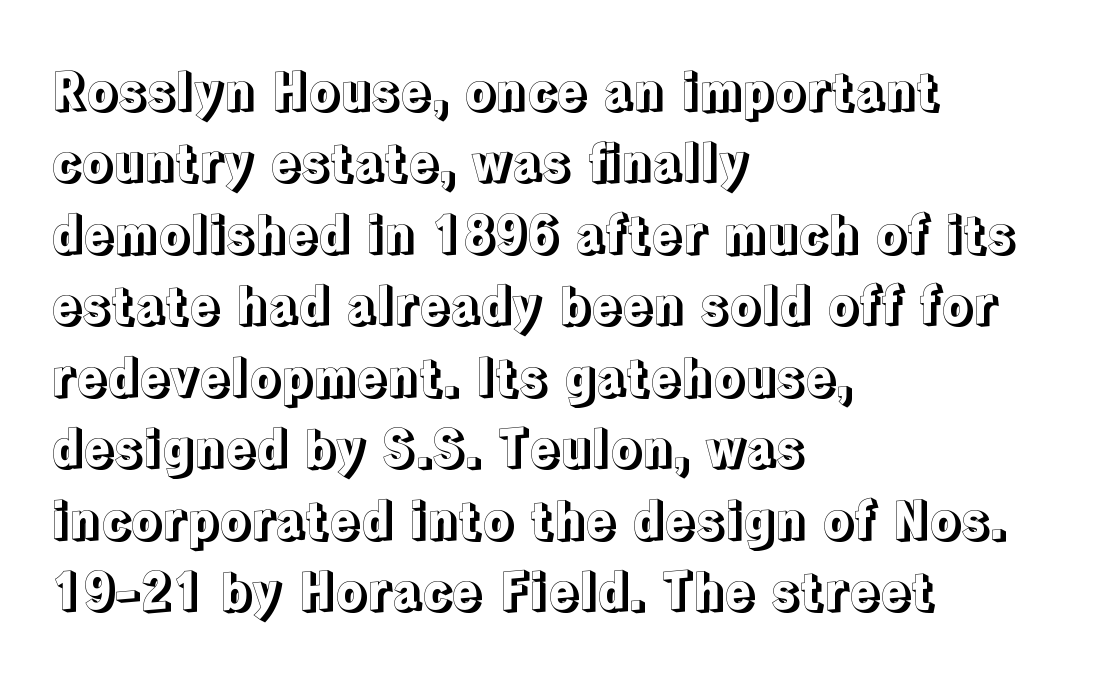
{"italic": "no", "width": "normal", "x_height": "medium", "monospaced": "no", "underline": "no", "align": "left", "line_spacing": "normal", "line_spacing_ratio": 1.43, "letter_spacing": "normal", "letter_spacing_em": 0.0, "glyph_px": 50}
